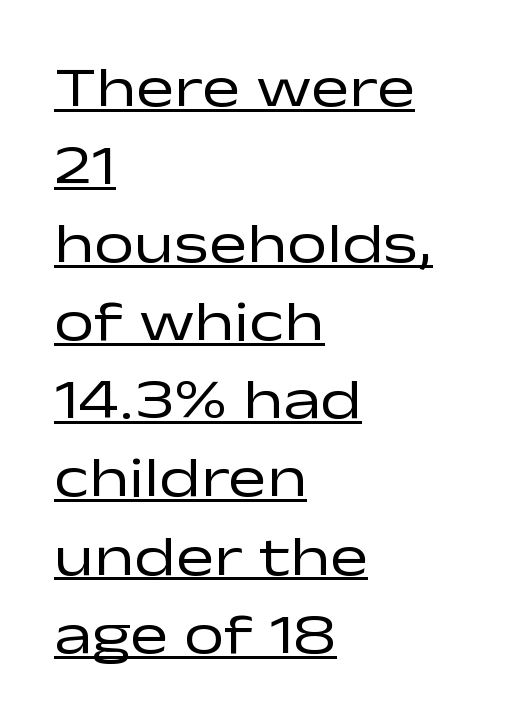
Q: Is the text bold? A: No.
Q: Is the text italic (slanted)? A: No, it is upright.
Q: Is the typeface a serif or a sans-serif typeface? A: Sans-serif.
Q: Is the text underlined? A: Yes.
Q: How is the paragraph aligned? A: Left-aligned.
Q: Is the spacing between letters normal or unusually wide? A: Normal.
Q: Is the spacing between lines tight, normal or loose? A: Normal.
Q: Width (condensed, normal, or wide)? A: Wide.
Q: Stroke contrast? A: Low.
Q: x-height? A: Medium.
Q: Monospaced? A: No.
